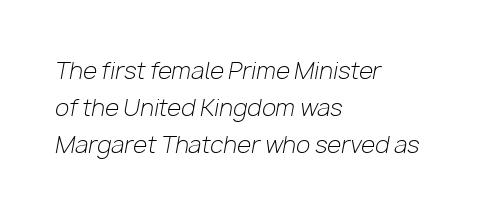
Q: Is the text bold? A: No.
Q: Is the text italic (slanted)? A: Yes, it leans right by about 10 degrees.
Q: Is the text underlined? A: No.
Q: How is the paragraph aligned? A: Left-aligned.
Q: Is the spacing between letters normal or unusually wide? A: Normal.
Q: Is the spacing between lines tight, normal or loose? A: Normal.
